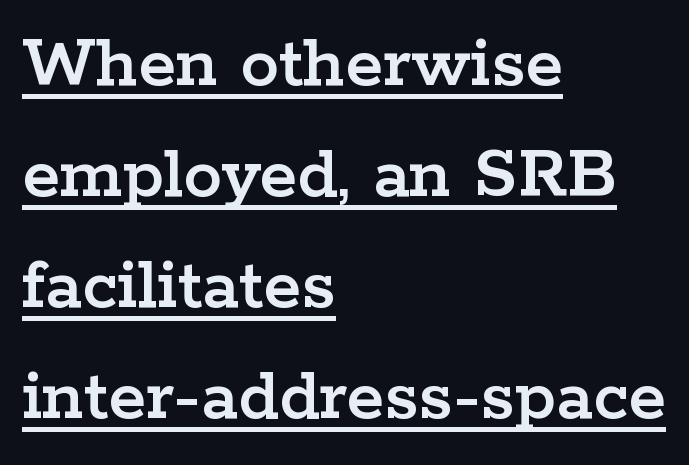
Q: Is the text italic (slanted)? A: No, it is upright.
Q: Is the typeface a serif or a sans-serif typeface? A: Serif.
Q: Is the text underlined? A: Yes.
Q: How is the paragraph aligned? A: Left-aligned.
Q: Is the spacing between letters normal or unusually wide? A: Normal.
Q: Is the spacing between lines tight, normal or loose? A: Normal.
Q: Width (condensed, normal, or wide)? A: Wide.
Q: Stroke contrast? A: Low.
Q: x-height? A: Medium.
Q: Monospaced? A: No.
